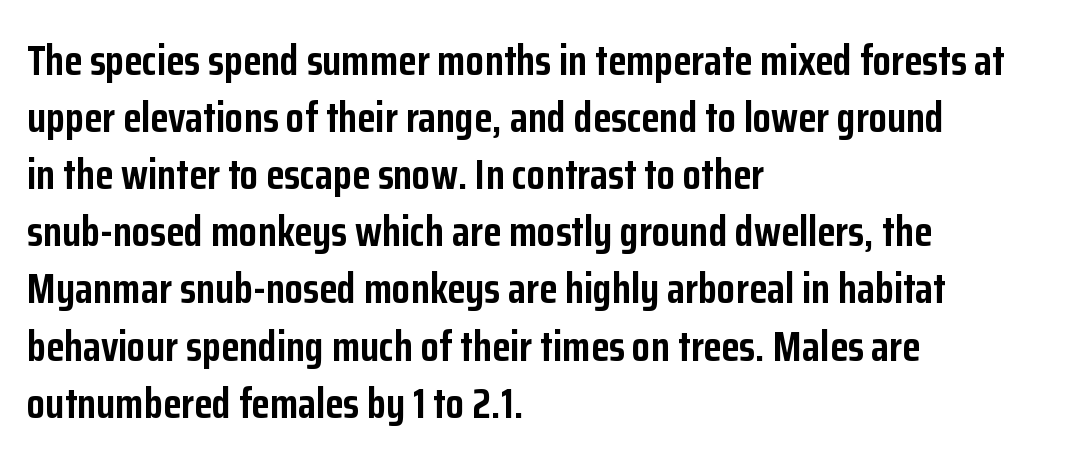
Character widths vary here, with narrow letters taking less room than wide ones. The rendering uses a bold face; every stroke is thick and dark. These lines were composed using upright roman letters. The foot of each line stays bare and open. Alignment: flush left. This block has exactly the height ordinary leading produces.
